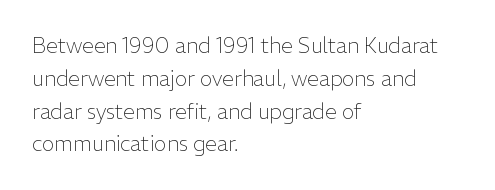
Upright lettering throughout. The rows are spaced the way most documents space them. These lines stack with their left ends in a neat column. The space beneath each line is pristine and unruled. This sample uses plain, unmodified letter spacing. Stem width sits at or under what a default text font uses.
